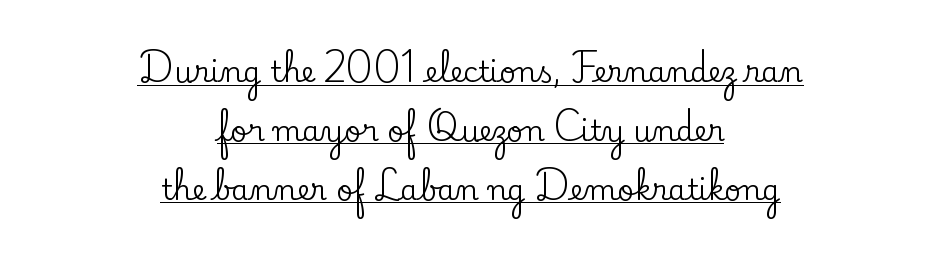
The image shows 29 px serif type, upright; set centered, loose line spacing (2.03x), normal letter spacing, underlined; low stroke contrast and a small x-height.
